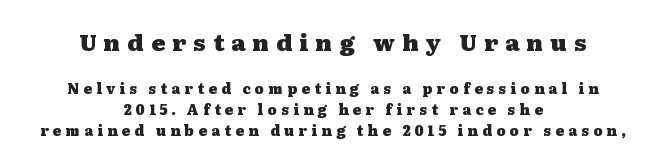
{"italic": "no", "bold": "yes", "underline": "no", "align": "center", "line_spacing": "normal", "line_spacing_ratio": 1.53, "letter_spacing": "wide", "letter_spacing_em": 0.31, "larger_block": "first", "size_ratio": 1.64, "glyph_px": 23}
